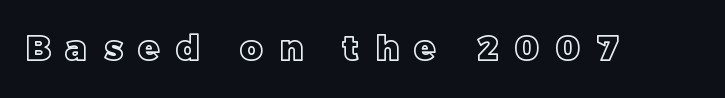
{"italic": "no", "width": "normal", "x_height": "large", "monospaced": "no", "underline": "no", "letter_spacing": "wide", "letter_spacing_em": 0.49, "glyph_px": 34}
